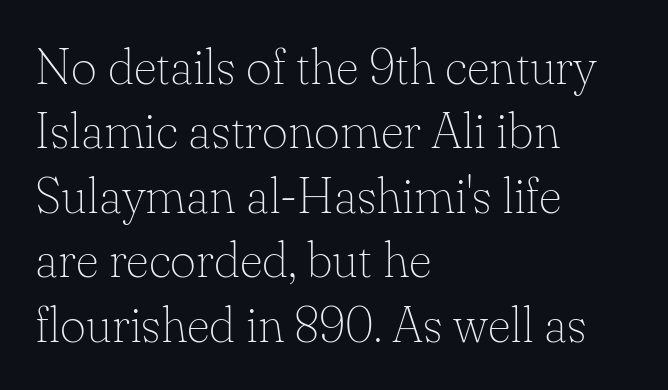
Rows of type keep a routine distance in the vertical direction. The letterforms sit shoulder to shoulder at normal distance. Each letter's strokes conclude with small projecting serifs. The text block is weighted toward the left margin, trailing off unevenly rightward. Varying glyph widths throughout — classic text-font behaviour. Clear beneath every line of the passage.
